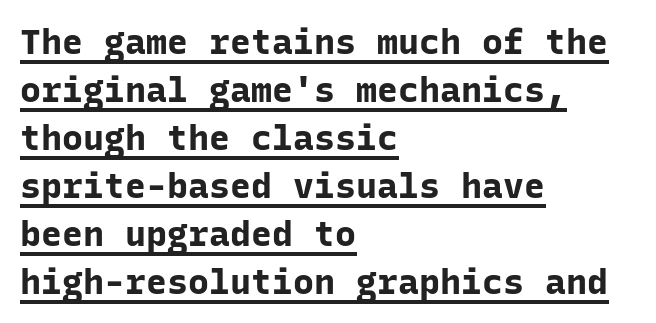
{"serif": "no", "italic": "no", "bold": "yes", "weight": "bold", "width": "normal", "stroke_contrast": "low", "x_height": "medium", "monospaced": "yes", "underline": "yes", "align": "left", "line_spacing": "normal", "line_spacing_ratio": 1.37, "letter_spacing": "normal", "letter_spacing_em": 0.0, "glyph_px": 35}
